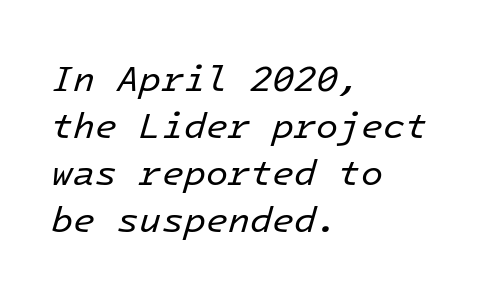
Q: Is the text bold? A: No.
Q: Is the text italic (slanted)? A: Yes, it leans right by about 16 degrees.
Q: Is the text underlined? A: No.
Q: How is the paragraph aligned? A: Left-aligned.
Q: Is the spacing between letters normal or unusually wide? A: Normal.
Q: Is the spacing between lines tight, normal or loose? A: Normal.
Q: Width (condensed, normal, or wide)? A: Normal.
Q: Stroke contrast? A: Low.
Q: x-height? A: Medium.
Q: Monospaced? A: Yes.
